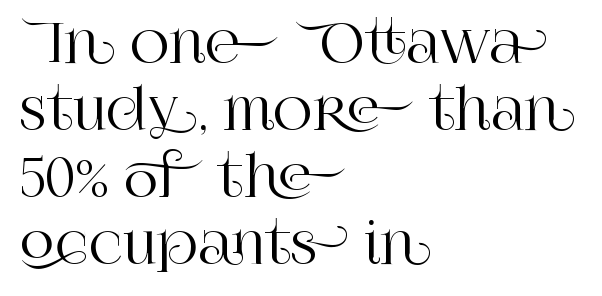
{"serif": "yes", "italic": "no", "width": "normal", "stroke_contrast": "high", "x_height": "large", "monospaced": "no", "underline": "no", "align": "left", "line_spacing_ratio": 1.24, "letter_spacing": "normal", "letter_spacing_em": 0.0, "glyph_px": 54}
